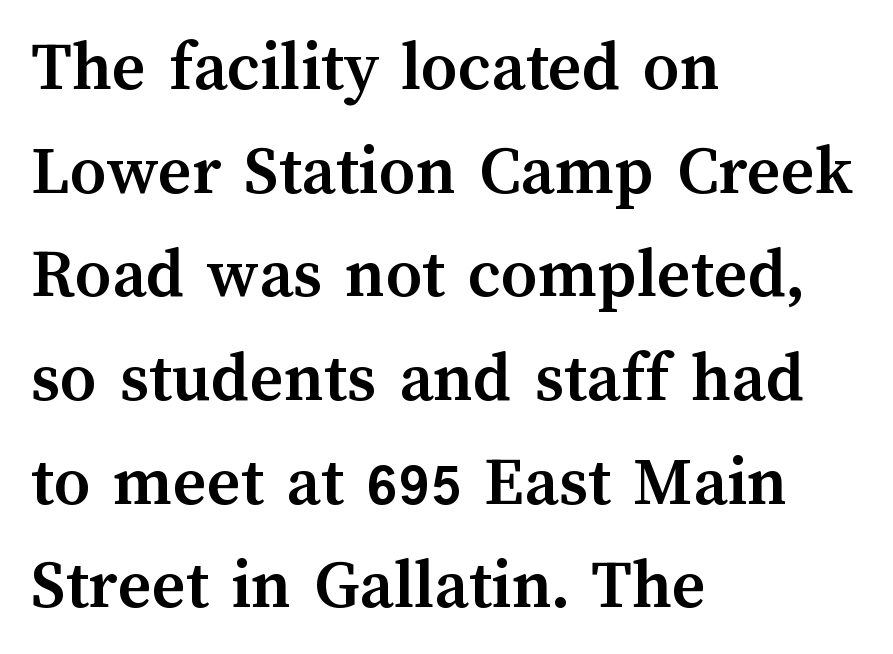
The image shows 72 px semibold type, upright; set left-aligned, normal line spacing (1.44x), normal letter spacing, not underlined; medium stroke contrast and a medium x-height.
